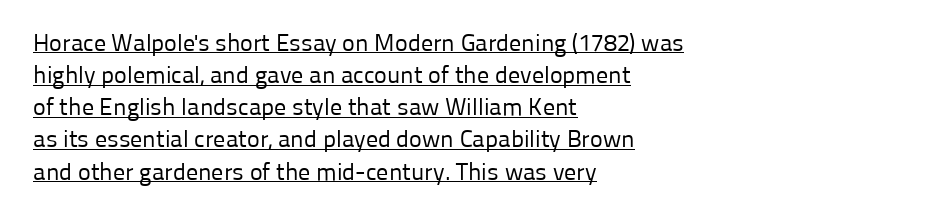
The image shows 24 px text type, upright; set left-aligned, normal line spacing (1.34x), normal letter spacing, underlined.
